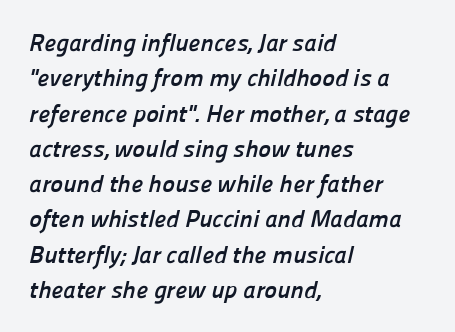
{"bold": "yes", "underline": "no", "align": "left", "line_spacing": "normal", "line_spacing_ratio": 1.47, "letter_spacing": "normal", "letter_spacing_em": 0.0, "glyph_px": 24}
